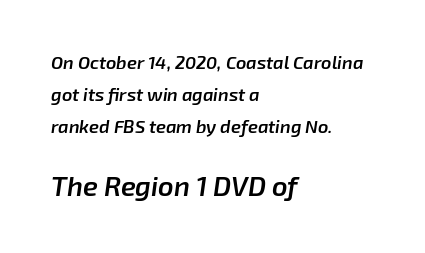
Words float on clear page, feet unadorned. This is the in-between weight designers call semibold or demi. There's an unmistakable incline to the writing here. Nothing unusual about the tracking: characters are spaced as the font intends. If you squint, the bottom block still reads clearly — it's the larger of the two.
